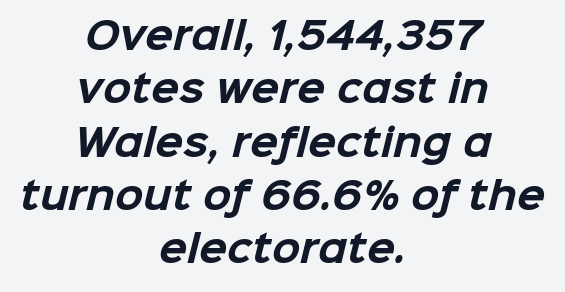
The image shows 37 px bold sans-serif type; set centered, normal line spacing (1.44x), normal letter spacing, not underlined; low stroke contrast and a medium x-height.
